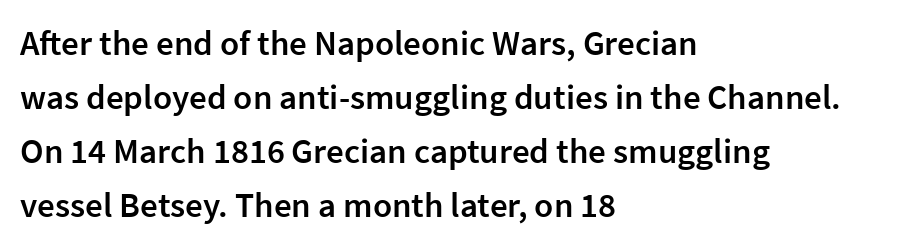
The image shows 35 px semibold sans-serif type, upright; set left-aligned, normal line spacing (1.54x), normal letter spacing, not underlined; low stroke contrast and a medium x-height.
